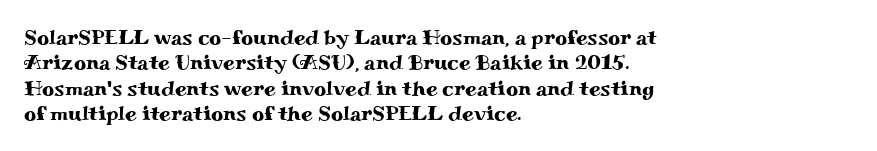
{"italic": "no", "underline": "no", "align": "left", "line_spacing_ratio": 1.21, "letter_spacing": "normal", "letter_spacing_em": 0.0, "glyph_px": 21}
